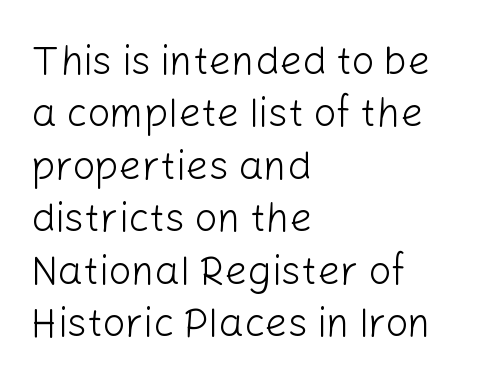
The image shows 40 px light sans-serif type, upright; set left-aligned, normal line spacing (1.31x), normal letter spacing, not underlined; low stroke contrast and a medium x-height.
